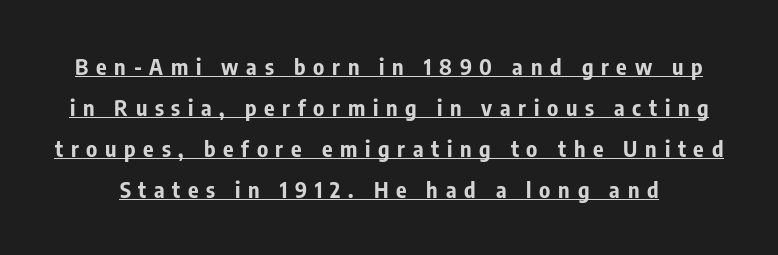
The image shows 22 px bold type, upright; set line spacing 1.86x, unusually wide letter spacing (+0.35 em), underlined.
